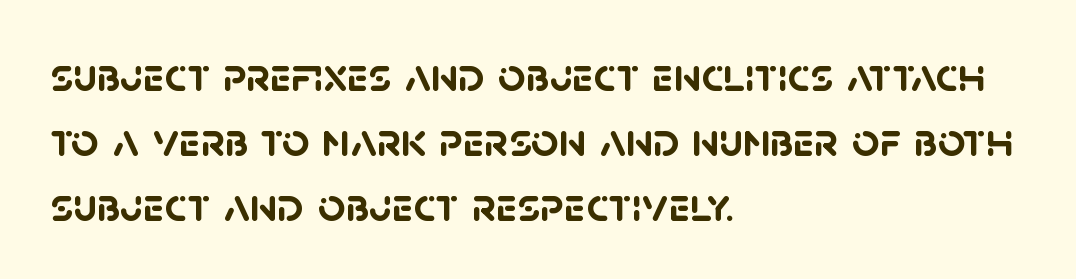
{"serif": "no", "bold": "yes", "weight": "semibold", "width": "normal", "stroke_contrast": "low", "x_height": "large", "monospaced": "no", "underline": "no", "align": "left", "line_spacing": "normal", "line_spacing_ratio": 1.35, "letter_spacing": "normal", "letter_spacing_em": 0.0, "glyph_px": 48}
